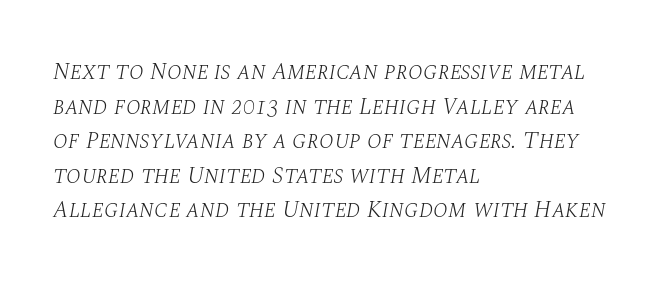
Q: Is the text bold? A: No.
Q: Is the text italic (slanted)? A: Yes, it leans right by about 10 degrees.
Q: Is the text underlined? A: No.
Q: How is the paragraph aligned? A: Left-aligned.
Q: Is the spacing between letters normal or unusually wide? A: Normal.
Q: Is the spacing between lines tight, normal or loose? A: Normal.
